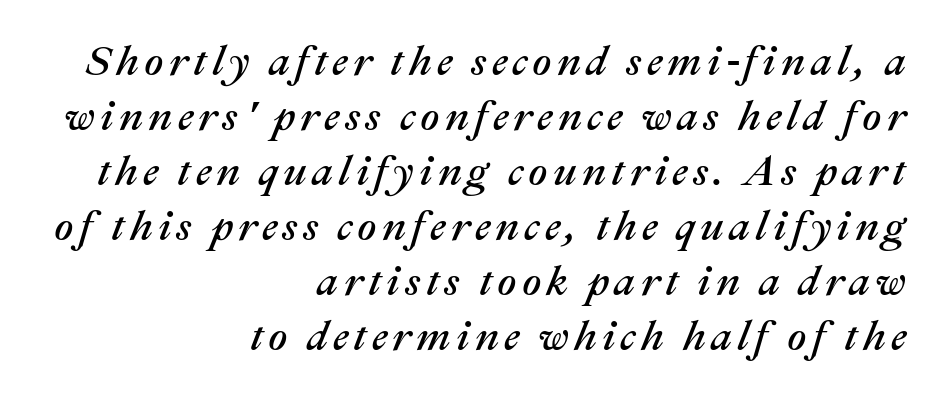
Q: Is the text italic (slanted)? A: Yes, it leans right by about 22 degrees.
Q: Is the text underlined? A: No.
Q: How is the paragraph aligned? A: Right-aligned.
Q: Is the spacing between lines tight, normal or loose? A: Normal.
Q: Width (condensed, normal, or wide)? A: Normal.
Q: Stroke contrast? A: Medium.
Q: x-height? A: Medium.
Q: Monospaced? A: No.
